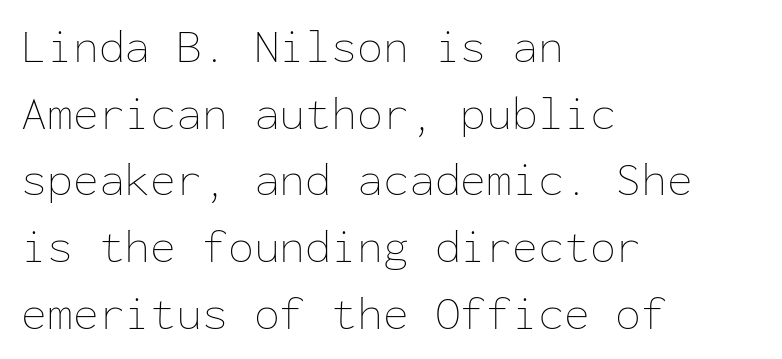
{"italic": "no", "bold": "no", "weight": "thin", "width": "normal", "stroke_contrast": "low", "x_height": "medium", "monospaced": "yes", "underline": "no", "align": "left", "line_spacing": "normal", "line_spacing_ratio": 1.42, "letter_spacing": "normal", "letter_spacing_em": 0.0, "glyph_px": 47}
